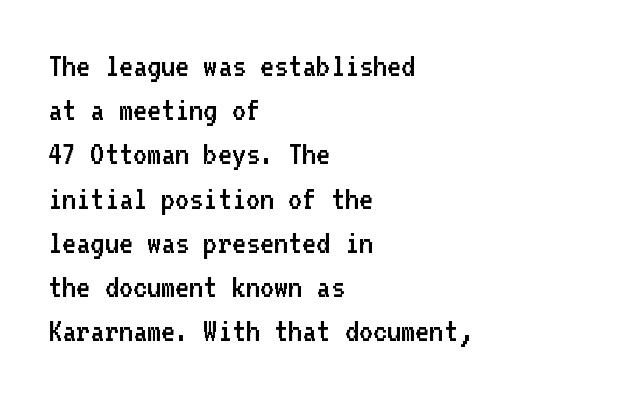
{"serif": "no", "italic": "no", "bold": "no", "weight": "regular", "width": "normal", "stroke_contrast": "low", "x_height": "medium", "monospaced": "yes", "underline": "no", "align": "left", "line_spacing": "normal", "line_spacing_ratio": 1.3, "letter_spacing": "normal", "letter_spacing_em": 0.0, "glyph_px": 34}
